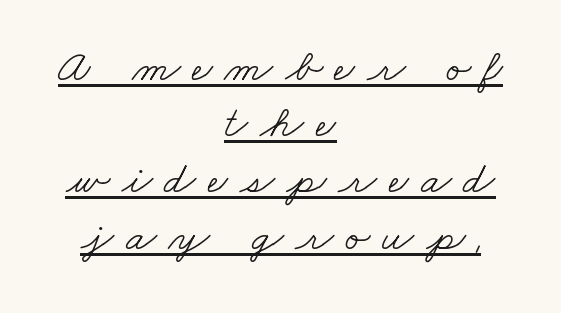
The image shows 45 px light, wide serif type; set centered, normal line spacing (1.25x), unusually wide letter spacing (+0.26 em), underlined; low stroke contrast and a small x-height.
